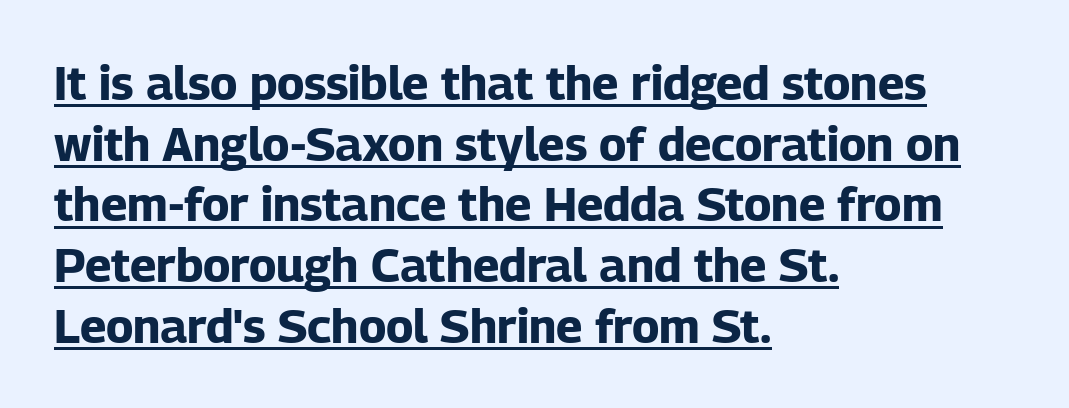
{"serif": "no", "italic": "no", "bold": "yes", "weight": "bold", "width": "normal", "stroke_contrast": "low", "x_height": "medium", "monospaced": "no", "underline": "yes", "align": "left", "line_spacing": "normal", "line_spacing_ratio": 1.29, "letter_spacing": "normal", "letter_spacing_em": 0.0, "glyph_px": 47}
